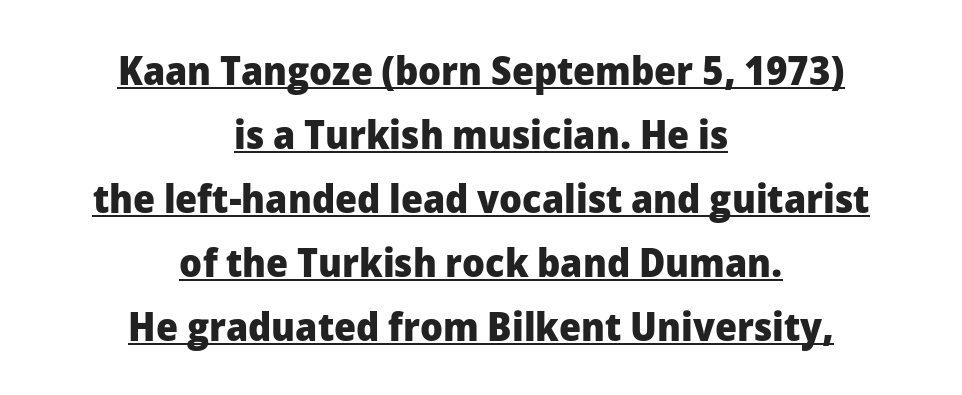
The image shows 40 px heavy sans-serif type, upright; set centered, normal line spacing (1.6x), normal letter spacing, underlined; low stroke contrast and a medium x-height.
